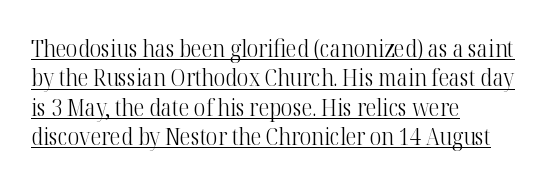
{"italic": "no", "bold": "no", "underline": "yes", "align": "left", "line_spacing_ratio": 1.22, "letter_spacing": "normal", "letter_spacing_em": 0.0, "glyph_px": 24}
